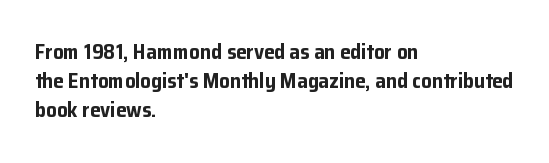
When letters stand straight like this, we call the style roman or upright. Line starts are locked; line ends wander. Quick note: underline off. Words appear dense and cohesive because spacing is normal. A normal amount of white space separates one row of letters from the next.
